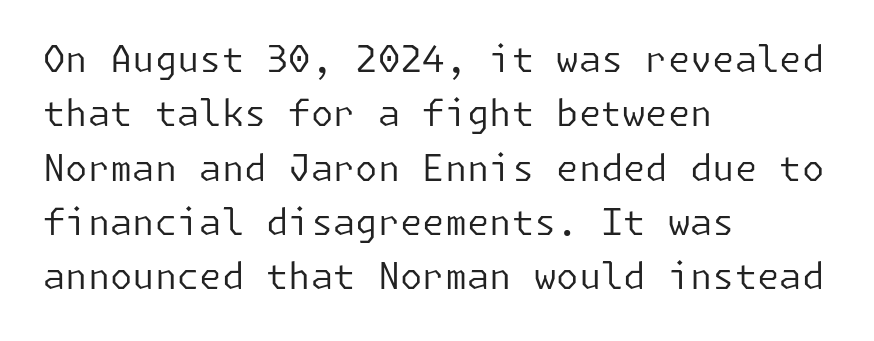
Q: Is the text bold? A: No.
Q: Is the text italic (slanted)? A: No, it is upright.
Q: Is the typeface a serif or a sans-serif typeface? A: Sans-serif.
Q: Is the text underlined? A: No.
Q: How is the paragraph aligned? A: Left-aligned.
Q: Is the spacing between letters normal or unusually wide? A: Normal.
Q: Is the spacing between lines tight, normal or loose? A: Normal.
Q: Width (condensed, normal, or wide)? A: Normal.
Q: Stroke contrast? A: Low.
Q: x-height? A: Medium.
